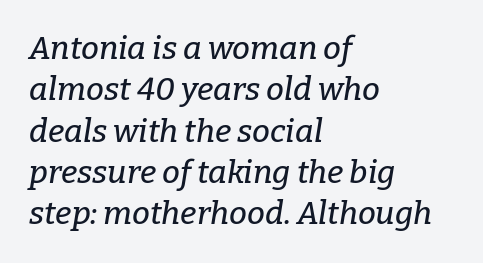
Observe the lean: these are italic letterforms. This rendering leaves character spacing at its baseline value. Note the varied advance widths — an 'i' is clearly narrower than an 'm'. Check under the words: just untouched page. The rendering anchors every line to the left-hand side. Rows of type keep a routine distance in the vertical direction.
